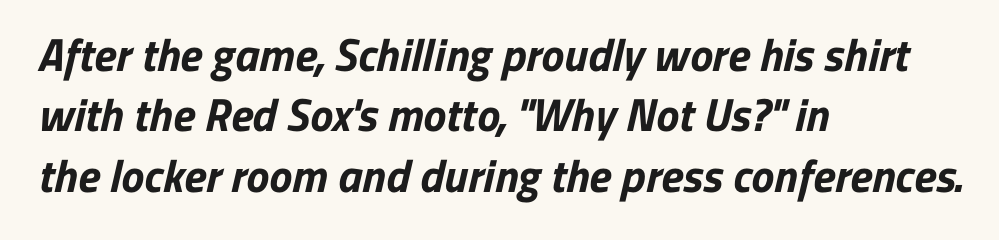
{"serif": "no", "bold": "yes", "weight": "bold", "width": "normal", "stroke_contrast": "low", "x_height": "medium", "monospaced": "no", "underline": "no", "align": "left", "line_spacing": "normal", "line_spacing_ratio": 1.31, "letter_spacing": "normal", "letter_spacing_em": 0.0, "glyph_px": 46}
